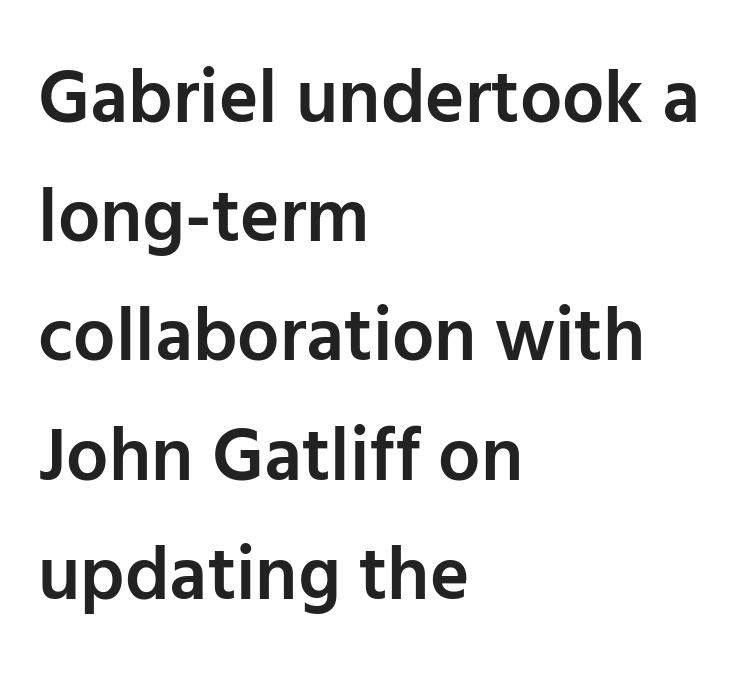
The image shows 75 px semibold sans-serif type, upright; set left-aligned, normal line spacing (1.59x), normal letter spacing, not underlined; low stroke contrast and a medium x-height.
